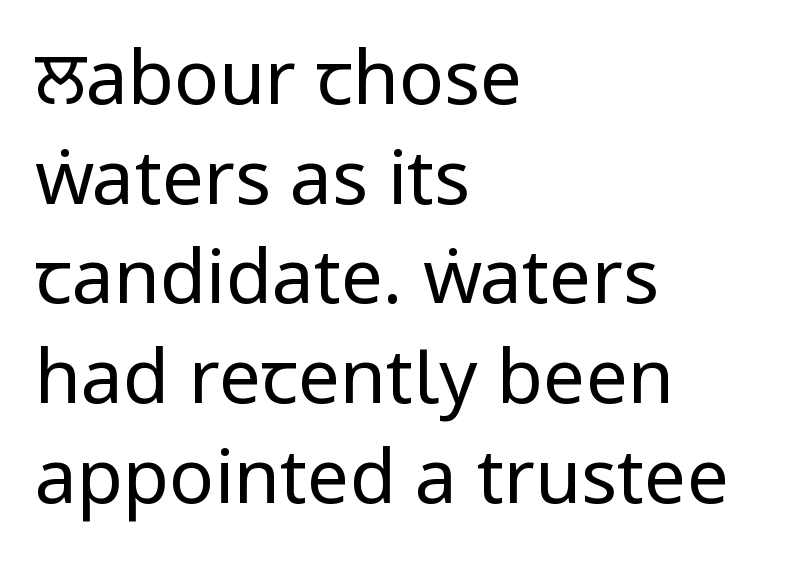
{"serif": "no", "italic": "no", "bold": "no", "weight": "regular", "width": "condensed", "stroke_contrast": "low", "x_height": "large", "monospaced": "no", "underline": "no", "align": "left", "line_spacing": "normal", "line_spacing_ratio": 1.33, "letter_spacing": "normal", "letter_spacing_em": 0.0, "glyph_px": 75}
